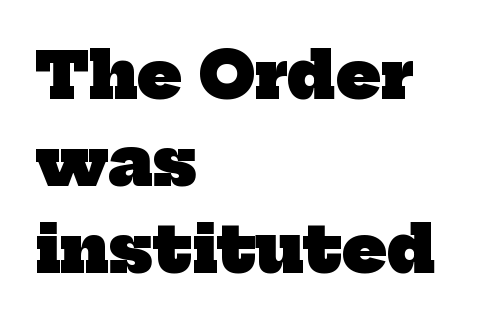
You could not count columns in this text — the font is proportionally spaced. Look at the tracking — it's just the regular setting, nothing added. Honestly, the row spacing looks completely unremarkable. Classification — serif. Compared with an ordinary text face, these strokes are far heavier — a full bold.
